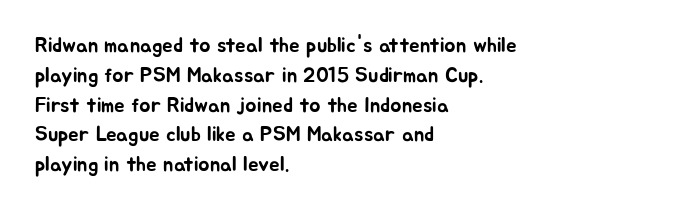
The image shows 21 px text type, upright; set left-aligned, normal line spacing (1.42x), normal letter spacing, not underlined.
